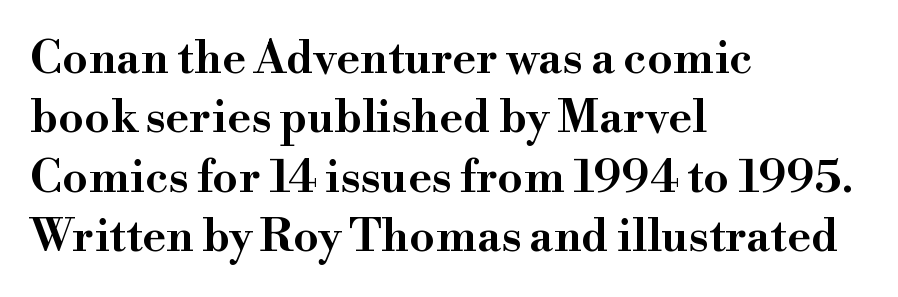
The image shows 46 px semibold serif type, upright; set left-aligned, normal line spacing (1.29x), normal letter spacing, not underlined; high stroke contrast and a small x-height.
